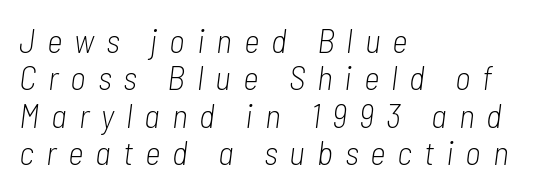
The image shows 34 px light, condensed type, italic (leaning right); set left-aligned, tight line spacing (1.1x), unusually wide letter spacing (+0.35 em), not underlined; low stroke contrast and a medium x-height.
